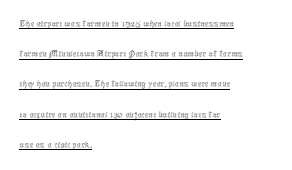
Q: Is the text bold? A: No.
Q: Is the text italic (slanted)? A: No, it is upright.
Q: Is the text underlined? A: Yes.
Q: How is the paragraph aligned? A: Left-aligned.
Q: Is the spacing between letters normal or unusually wide? A: Normal.
Q: Is the spacing between lines tight, normal or loose? A: Normal.
